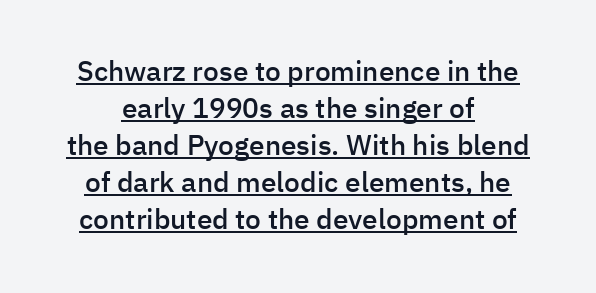
The image shows 28 px semibold sans-serif type, upright; set normal line spacing (1.32x), normal letter spacing, underlined; low stroke contrast and a medium x-height.
